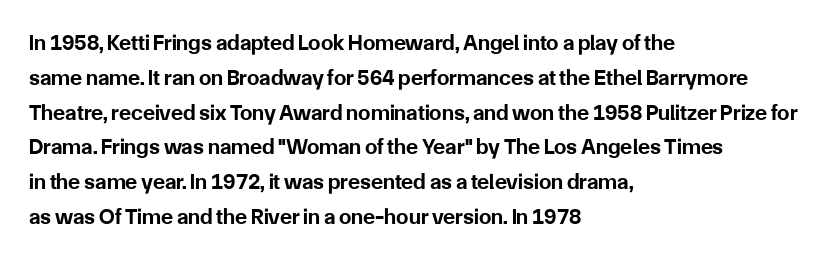
One-word summary of the alignment: left. Characters remain perfectly vertical along every line. Words float on clear page, feet unadorned. Look at the tracking — it's just the regular setting, nothing added.
